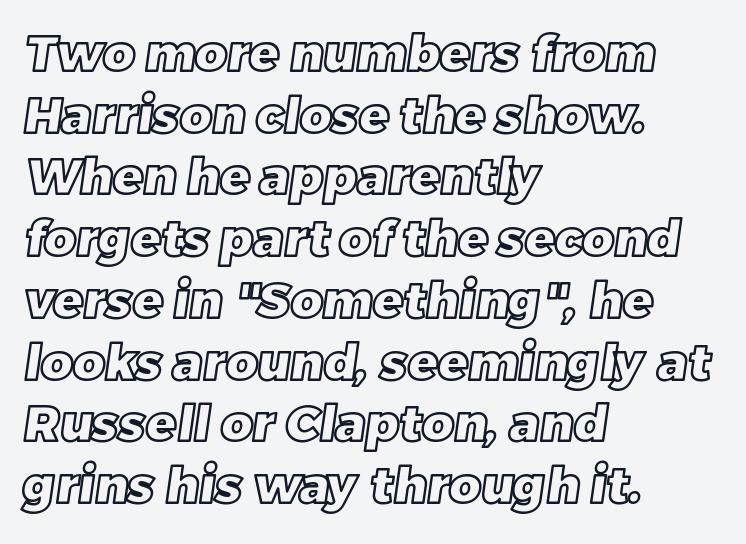
Q: Is the text underlined? A: No.
Q: How is the paragraph aligned? A: Left-aligned.
Q: Is the spacing between letters normal or unusually wide? A: Normal.
Q: Is the spacing between lines tight, normal or loose? A: Normal.
Q: Width (condensed, normal, or wide)? A: Normal.
Q: x-height? A: Large.
Q: Monospaced? A: No.
